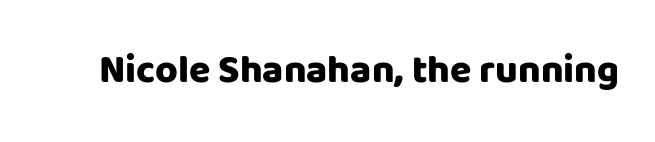
Q: Is the text bold? A: Yes.
Q: Is the text italic (slanted)? A: No, it is upright.
Q: Is the typeface a serif or a sans-serif typeface? A: Sans-serif.
Q: Is the text underlined? A: No.
Q: Is the spacing between letters normal or unusually wide? A: Normal.
Q: Width (condensed, normal, or wide)? A: Normal.
Q: Stroke contrast? A: Low.
Q: x-height? A: Large.
Q: Monospaced? A: No.
